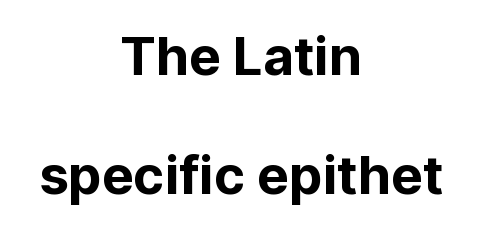
{"serif": "no", "italic": "no", "bold": "yes", "weight": "bold", "width": "normal", "stroke_contrast": "low", "x_height": "medium", "monospaced": "no", "underline": "no", "align": "center", "line_spacing": "loose", "line_spacing_ratio": 2.25, "letter_spacing": "normal", "letter_spacing_em": 0.0, "glyph_px": 53}
